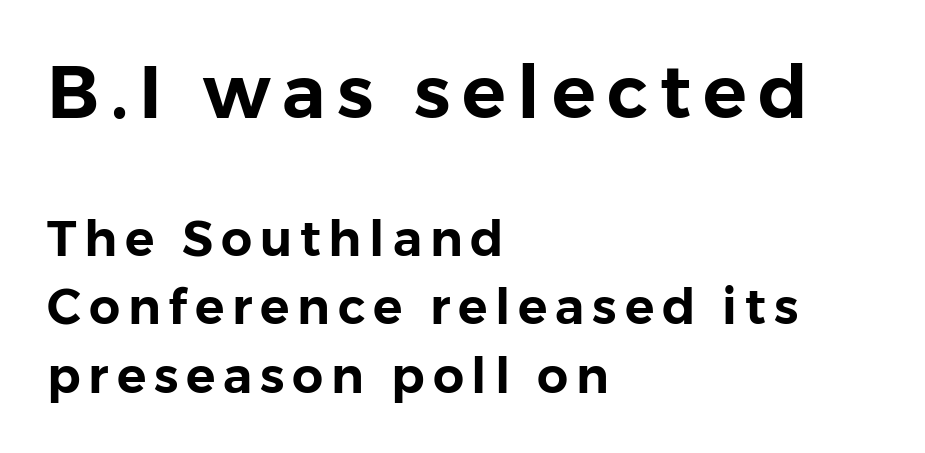
The image shows 73 px sans-serif type, upright; set left-aligned, normal line spacing (1.4x), not underlined; the first (top) block is 1.49x larger; low stroke contrast and a medium x-height.
